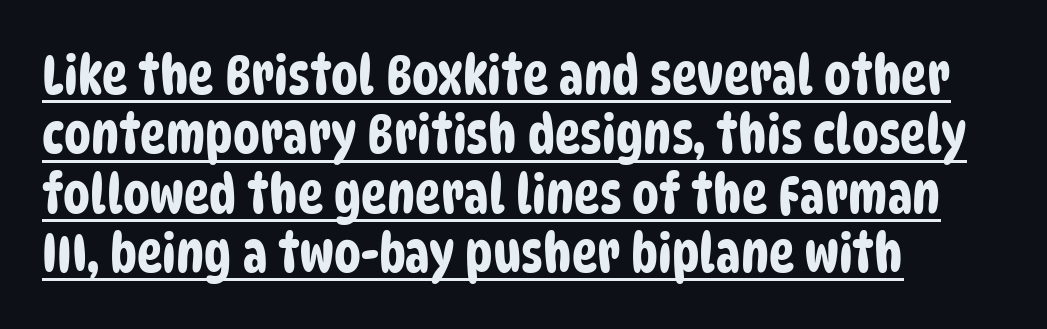
Q: Is the typeface a serif or a sans-serif typeface? A: Sans-serif.
Q: Is the text underlined? A: Yes.
Q: How is the paragraph aligned? A: Left-aligned.
Q: Is the spacing between letters normal or unusually wide? A: Normal.
Q: Is the spacing between lines tight, normal or loose? A: Tight.
Q: Width (condensed, normal, or wide)? A: Condensed.
Q: Stroke contrast? A: Low.
Q: x-height? A: Large.
Q: Monospaced? A: No.
